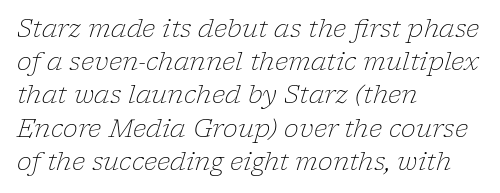
{"italic": "yes", "lean": "right", "slant_degrees": 17, "bold": "no", "underline": "no", "align": "left", "line_spacing": "normal", "line_spacing_ratio": 1.33, "letter_spacing": "normal", "letter_spacing_em": 0.0, "glyph_px": 25}
